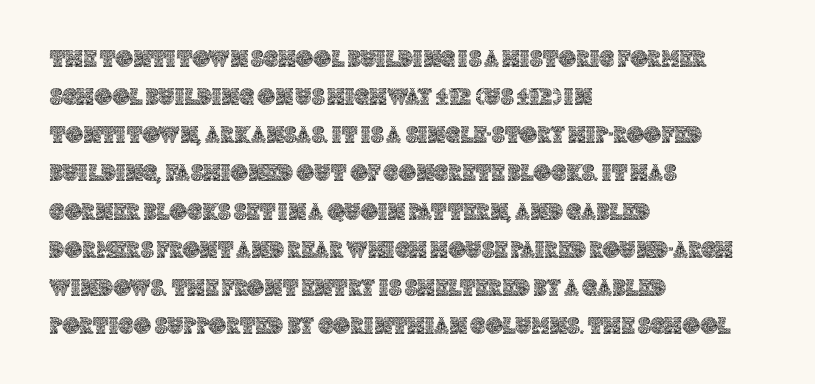
A normal amount of white space separates one row of letters from the next. In terms of letterspacing, this is plain default setting. Quick note: not italic, upright. Only glyphs here, with clear space below each row. Horizontally, the lines are justified to the leading edge only.
